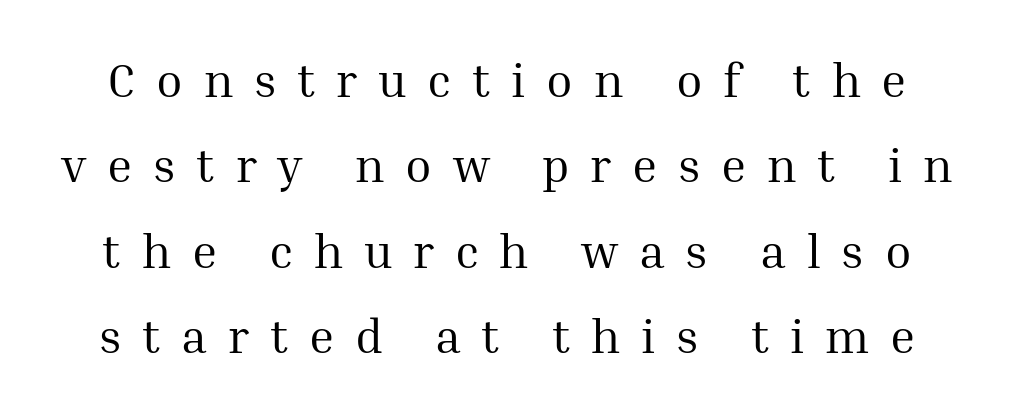
Q: Is the text bold? A: No.
Q: Is the text italic (slanted)? A: No, it is upright.
Q: Is the typeface a serif or a sans-serif typeface? A: Serif.
Q: Is the text underlined? A: No.
Q: Is the spacing between letters normal or unusually wide? A: Unusually wide.
Q: Width (condensed, normal, or wide)? A: Normal.
Q: Stroke contrast? A: Medium.
Q: x-height? A: Medium.
Q: Monospaced? A: No.
